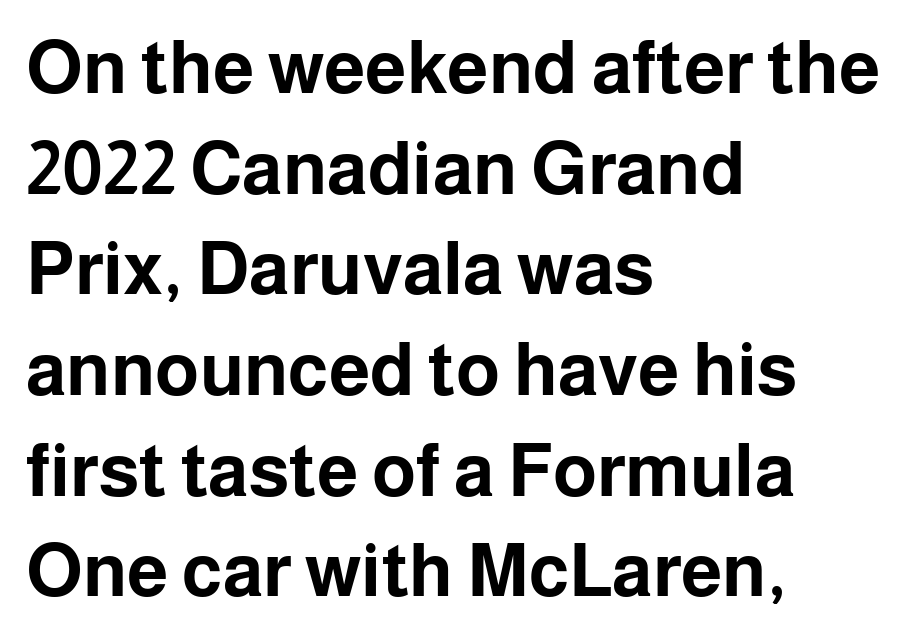
The image shows 74 px bold sans-serif type, upright; set left-aligned, normal line spacing (1.36x), normal letter spacing, not underlined; low stroke contrast and a medium x-height.
